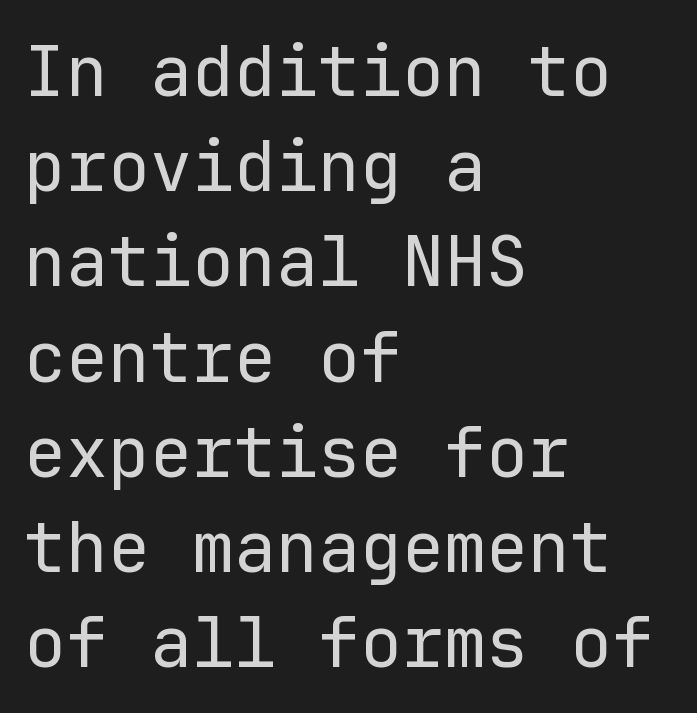
The rendering anchors every line to the left-hand side. Summary of vertical rhythm: regular, with standard interline spacing. Spacing verdict: monospaced, one width for all characters. The typeface chosen for these lines omits serifs. The typography opts for an upright posture over an oblique one. Is the letter spacing exaggerated? No — it looks like the ordinary default.
